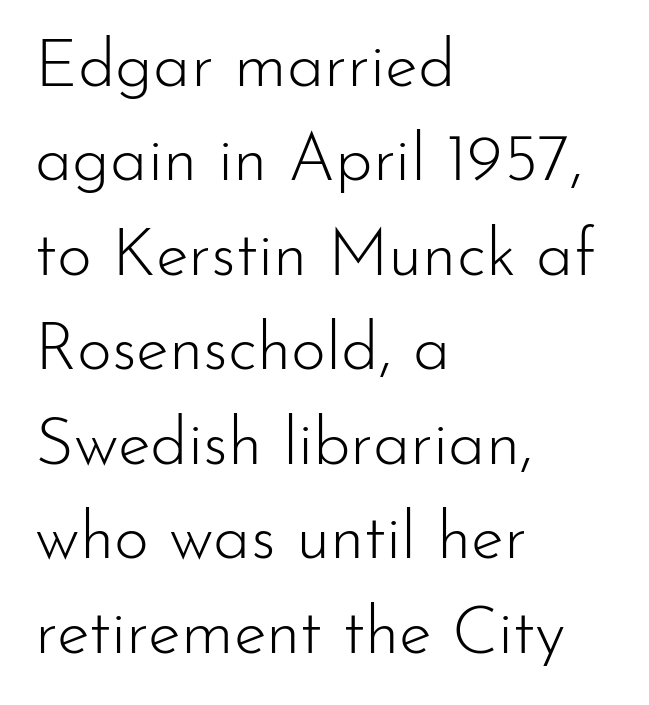
Nobody touched the tracking dial on this one. Typographically, this falls in the sans-serif category. The strokes carry an ordinary text weight at most. Varying glyph widths throughout — classic text-font behaviour.
